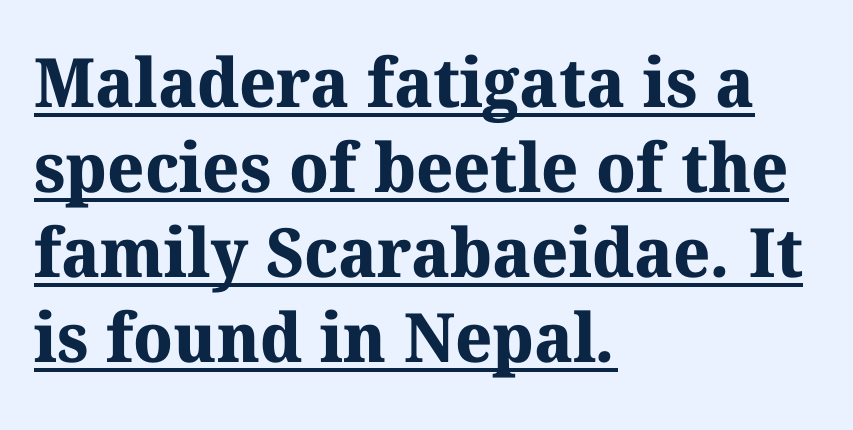
Compared with typical paragraphs, the rows here are spaced about the same. Pretty heavy lettering here — definitely bold. The tracking reads as untouched default to a designer's eye. Proportional: the letters do not fall into vertical columns. The typesetter has applied underlining to the passage shown. If you drew a ruler down the left edge, every line would touch it.
